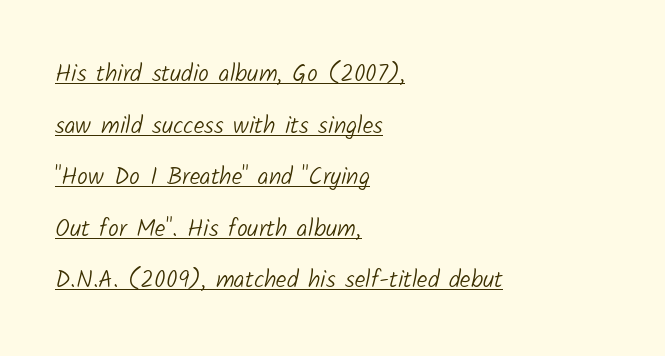
{"bold": "no", "underline": "yes", "align": "left", "line_spacing": "loose", "line_spacing_ratio": 2.15, "letter_spacing": "normal", "letter_spacing_em": 0.0, "glyph_px": 24}
